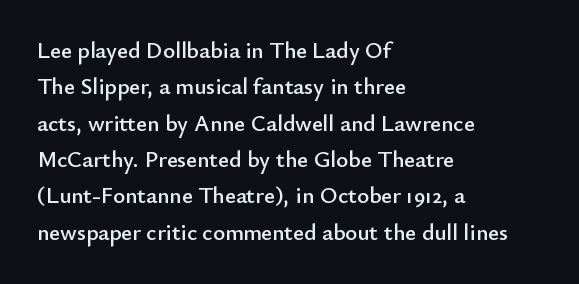
Style check: upright. Honestly, the letter spacing is just normal — you wouldn't notice it. Short and long lines alike share a common starting point at left. Any mark beneath the type? The region is blank. Interline gaps are of average width in this sample.
